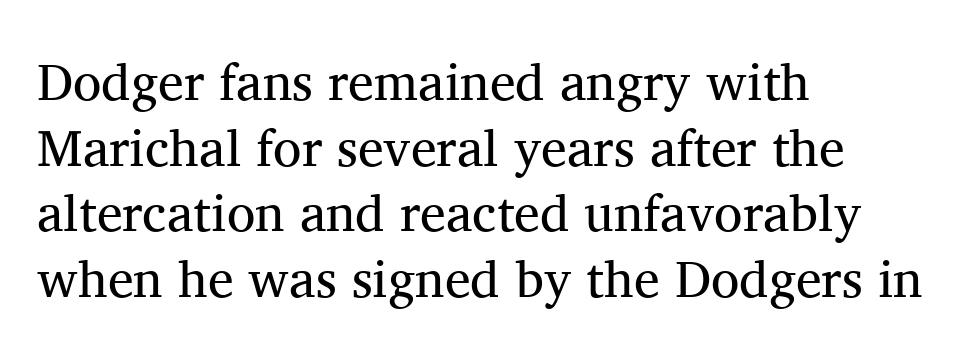
Q: Is the text bold? A: No.
Q: Is the text italic (slanted)? A: No, it is upright.
Q: Is the typeface a serif or a sans-serif typeface? A: Serif.
Q: Is the text underlined? A: No.
Q: How is the paragraph aligned? A: Left-aligned.
Q: Is the spacing between letters normal or unusually wide? A: Normal.
Q: Is the spacing between lines tight, normal or loose? A: Normal.
Q: Width (condensed, normal, or wide)? A: Normal.
Q: Stroke contrast? A: Medium.
Q: x-height? A: Medium.
Q: Monospaced? A: No.
